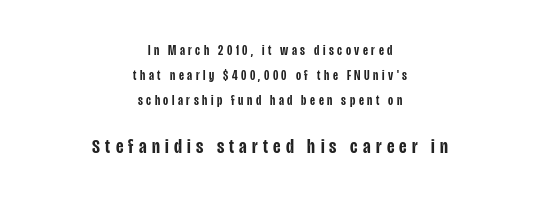
The image shows 21 px text type, upright; set centered, line spacing 1.79x, unusually wide letter spacing (+0.25 em), not underlined; the second (bottom) block is 1.5x larger.
